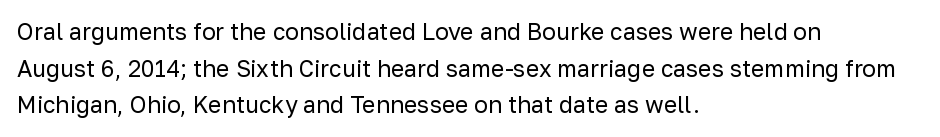
Q: Is the text bold? A: No.
Q: Is the text italic (slanted)? A: No, it is upright.
Q: Is the text underlined? A: No.
Q: How is the paragraph aligned? A: Left-aligned.
Q: Is the spacing between letters normal or unusually wide? A: Normal.
Q: Is the spacing between lines tight, normal or loose? A: Normal.
